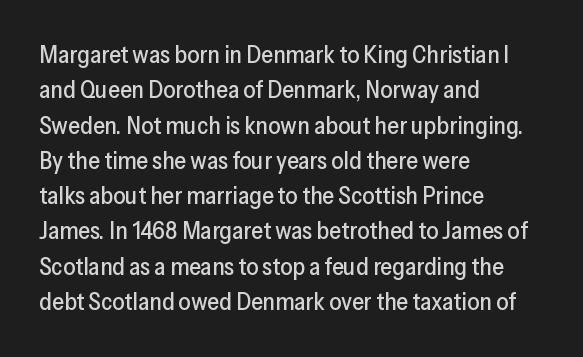
Q: Is the text italic (slanted)? A: No, it is upright.
Q: Is the text underlined? A: No.
Q: How is the paragraph aligned? A: Left-aligned.
Q: Is the spacing between letters normal or unusually wide? A: Normal.
Q: Is the spacing between lines tight, normal or loose? A: Normal.
